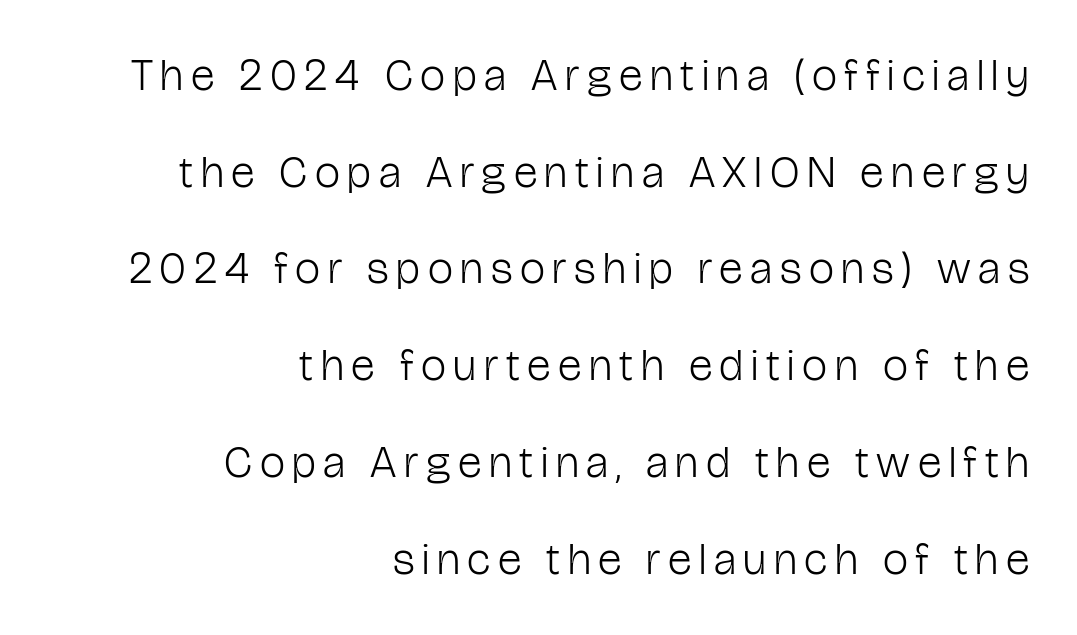
The image shows 45 px light, condensed sans-serif type, upright; set right-aligned, loose line spacing (2.15x), not underlined; low stroke contrast and a medium x-height.
